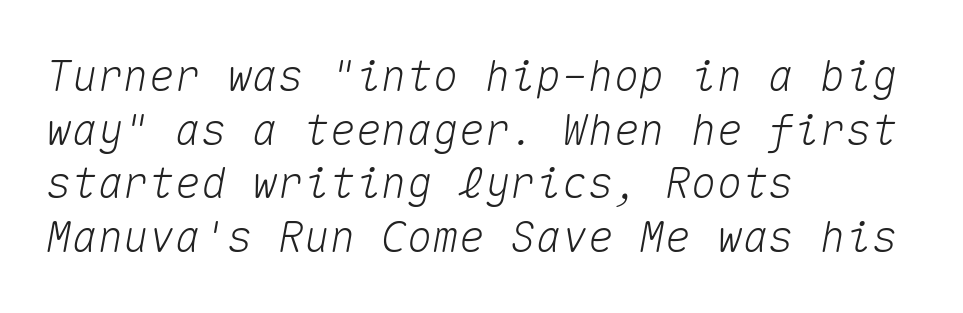
The image shows 43 px text type, italic (leaning right), monospaced; set left-aligned, normal line spacing (1.25x), normal letter spacing, not underlined; medium stroke contrast and a medium x-height.
